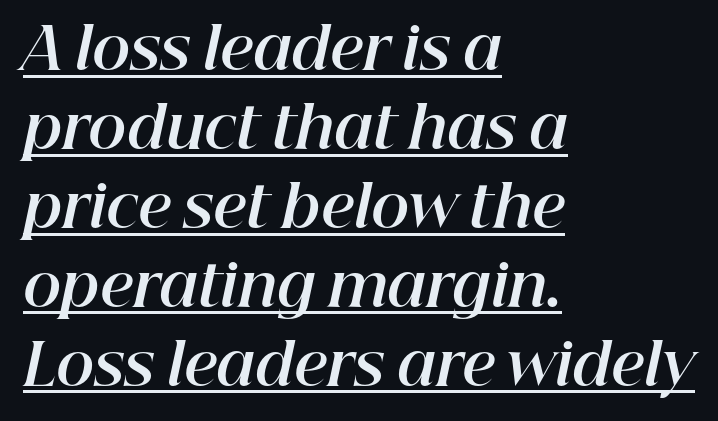
Q: Is the text bold? A: Yes.
Q: Is the text italic (slanted)? A: Yes, it leans right by about 12 degrees.
Q: Is the text underlined? A: Yes.
Q: How is the paragraph aligned? A: Left-aligned.
Q: Is the spacing between letters normal or unusually wide? A: Normal.
Q: Is the spacing between lines tight, normal or loose? A: Normal.
Q: Width (condensed, normal, or wide)? A: Normal.
Q: Stroke contrast? A: High.
Q: x-height? A: Medium.
Q: Monospaced? A: No.
